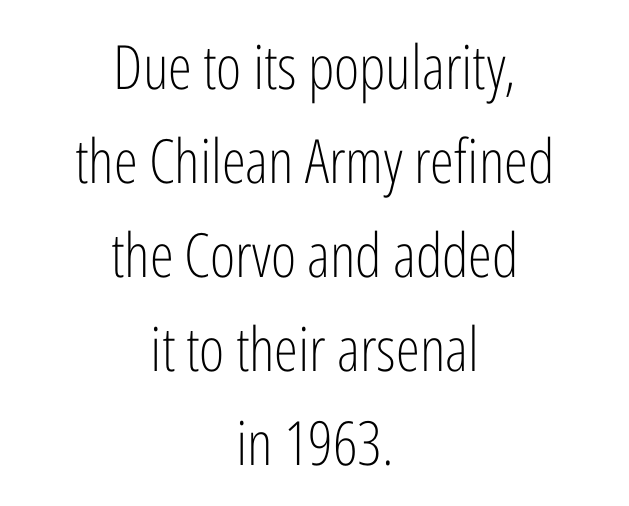
{"serif": "no", "italic": "no", "bold": "no", "weight": "light", "width": "condensed", "stroke_contrast": "low", "x_height": "medium", "monospaced": "no", "underline": "no", "align": "center", "line_spacing": "normal", "line_spacing_ratio": 1.54, "letter_spacing": "normal", "letter_spacing_em": 0.0, "glyph_px": 61}
